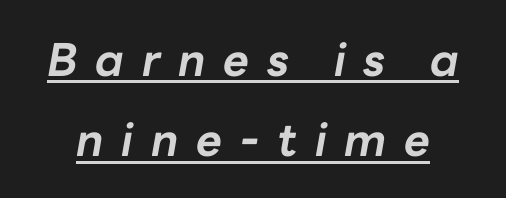
The image shows 45 px bold type, italic (leaning right); set line spacing 1.78x, unusually wide letter spacing (+0.39 em), underlined; low stroke contrast and a medium x-height.
